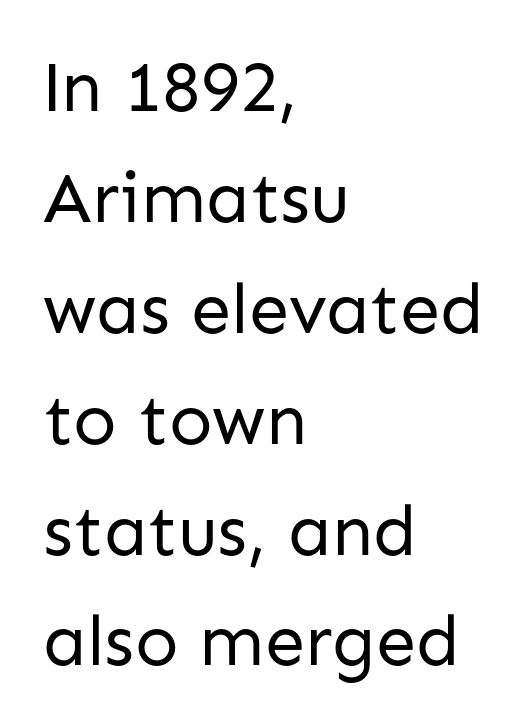
The image shows 72 px regular-weight sans-serif type, upright; set left-aligned, normal line spacing (1.54x), normal letter spacing, not underlined; low stroke contrast and a medium x-height.
